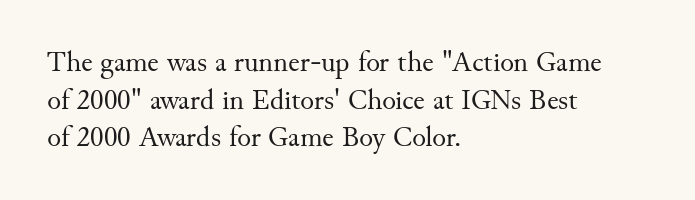
The image shows 29 px regular-weight serif type, upright; set left-aligned, normal line spacing (1.3x), normal letter spacing, not underlined; medium stroke contrast and a small x-height.
